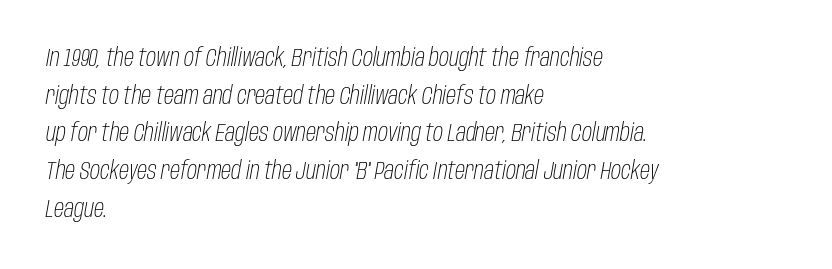
These glyphs show unthickened strokes, regular width or finer. Unmarked baselines from the first word to the last. Does the lettering tilt? It does — this is italic. The typesetter chose a ragged-right arrangement here.
